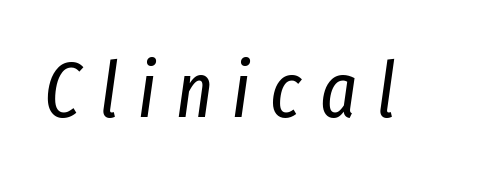
{"italic": "yes", "lean": "right", "slant_degrees": 8, "bold": "no", "weight": "regular", "width": "condensed", "stroke_contrast": "low", "x_height": "medium", "monospaced": "no", "underline": "no", "letter_spacing": "wide", "letter_spacing_em": 0.25, "glyph_px": 78}
